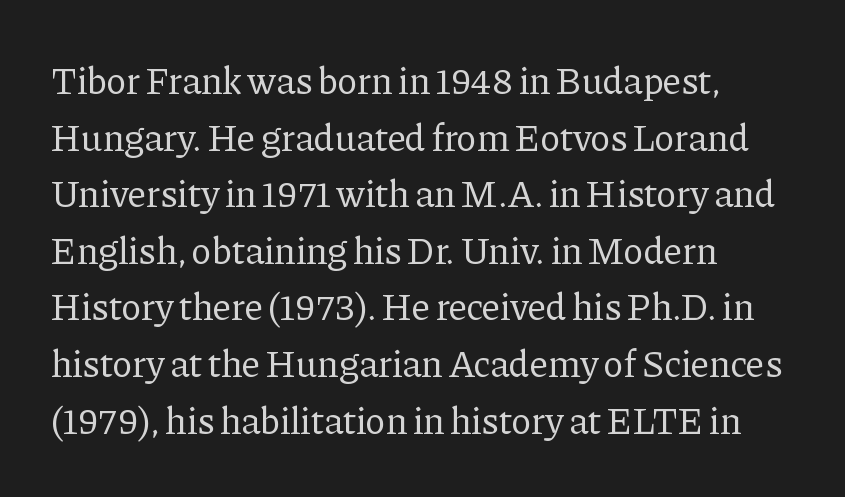
Q: Is the text bold? A: No.
Q: Is the text italic (slanted)? A: No, it is upright.
Q: Is the typeface a serif or a sans-serif typeface? A: Serif.
Q: Is the text underlined? A: No.
Q: How is the paragraph aligned? A: Left-aligned.
Q: Is the spacing between letters normal or unusually wide? A: Normal.
Q: Is the spacing between lines tight, normal or loose? A: Normal.
Q: Width (condensed, normal, or wide)? A: Normal.
Q: Stroke contrast? A: Low.
Q: x-height? A: Medium.
Q: Monospaced? A: No.
